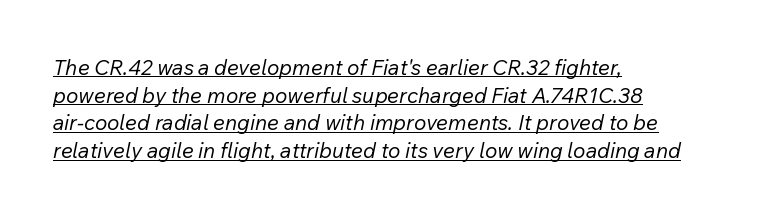
{"italic": "yes", "lean": "right", "slant_degrees": 12, "bold": "no", "underline": "yes", "align": "left", "line_spacing": "normal", "line_spacing_ratio": 1.32, "letter_spacing": "normal", "letter_spacing_em": 0.0, "glyph_px": 21}
